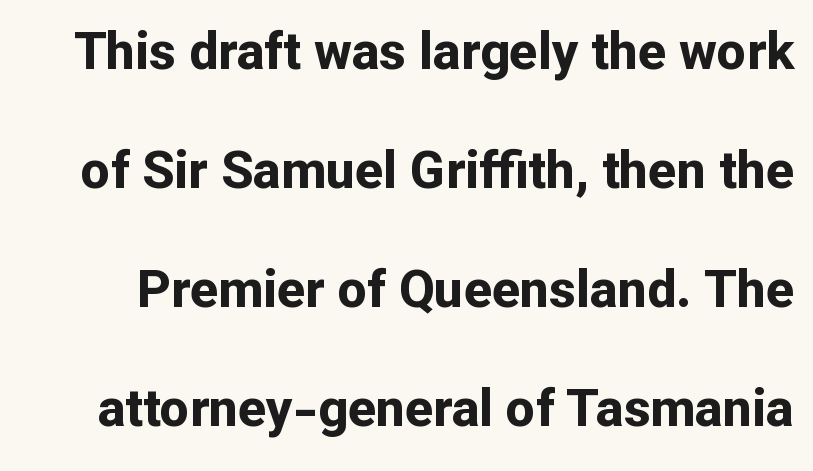
The image shows 52 px bold sans-serif type, upright; set loose line spacing (2.29x), normal letter spacing, not underlined; low stroke contrast and a medium x-height.
